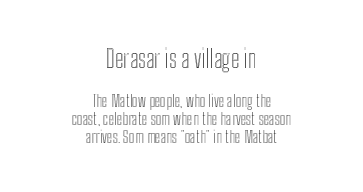
The image shows 24 px text type, upright; set centered, tight line spacing (1.14x), normal letter spacing, not underlined; the first (top) block is 1.5x larger.
